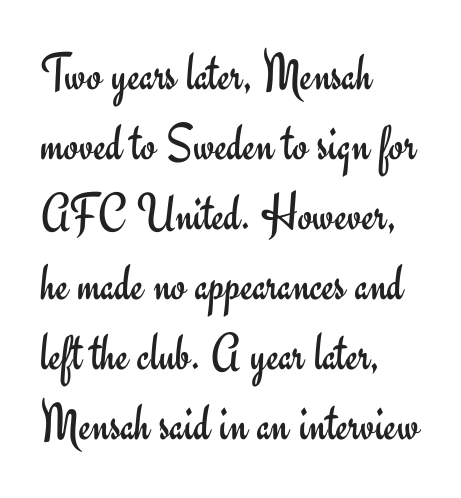
{"serif": "no", "bold": "no", "weight": "regular", "width": "normal", "stroke_contrast": "low", "x_height": "small", "monospaced": "no", "underline": "no", "align": "left", "line_spacing": "normal", "line_spacing_ratio": 1.32, "letter_spacing": "normal", "letter_spacing_em": 0.0, "glyph_px": 53}
